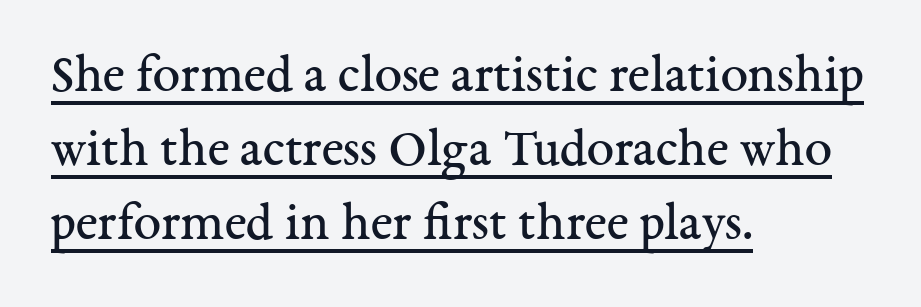
Varying glyph widths throughout — classic text-font behaviour. The lettering is marked with a stroke running underneath it. Ordinary non-slanted type is in use. The typeface has the unassuming heft of standard copy or less. Font category for this specimen: serif.
